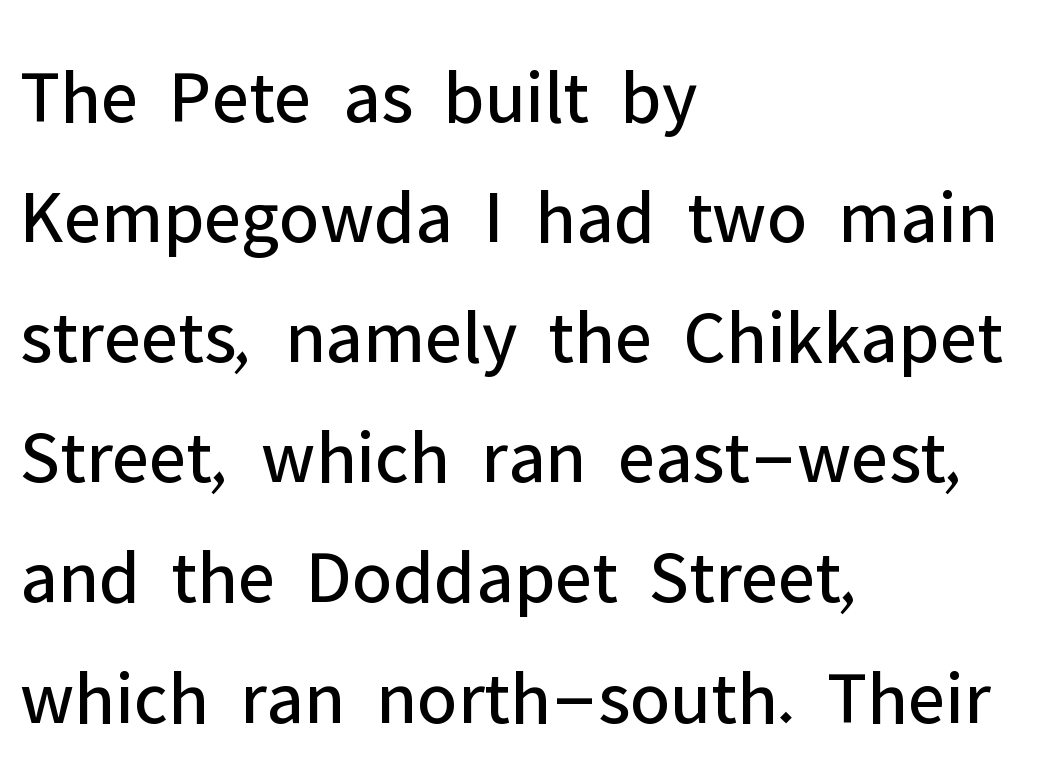
The passage shown is typed in a proportional face where columns would drift. No letter is thick-stroked: the sample isn't bold. I'd call this a sans setting — the letters go barefoot. This sample is left-justified, so line endings fall wherever the words run out. Here the glyphs are tracked normally, forming tight word shapes. It's the straight-up-and-down kind of type.
